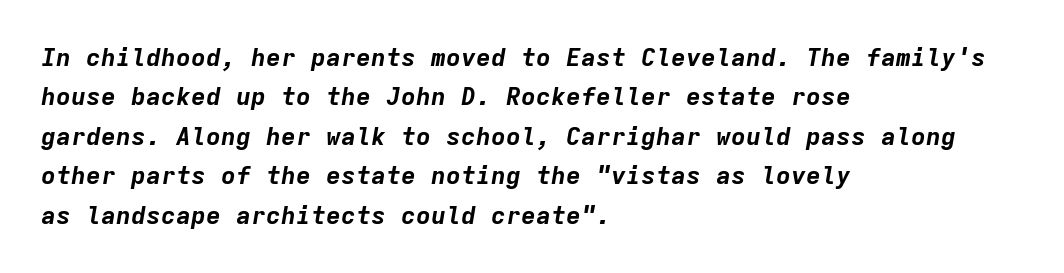
Notice how descenders clear the ascenders below comfortably — that's standard leading. Students, note that the glyphs here touch the page at normal intervals. Weight check: bold — yes, fully. Visually the block forms a straight wall on the left and a jagged coastline on the right.
